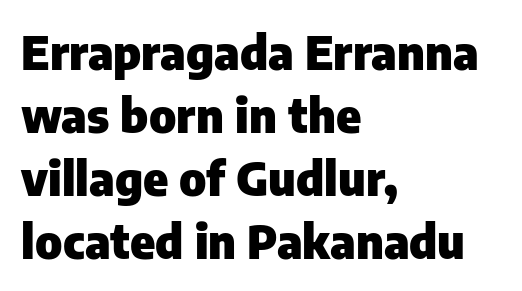
{"serif": "no", "italic": "no", "bold": "yes", "weight": "heavy", "width": "normal", "stroke_contrast": "low", "x_height": "medium", "monospaced": "no", "underline": "no", "align": "left", "line_spacing": "normal", "line_spacing_ratio": 1.34, "letter_spacing": "normal", "letter_spacing_em": 0.0, "glyph_px": 47}
